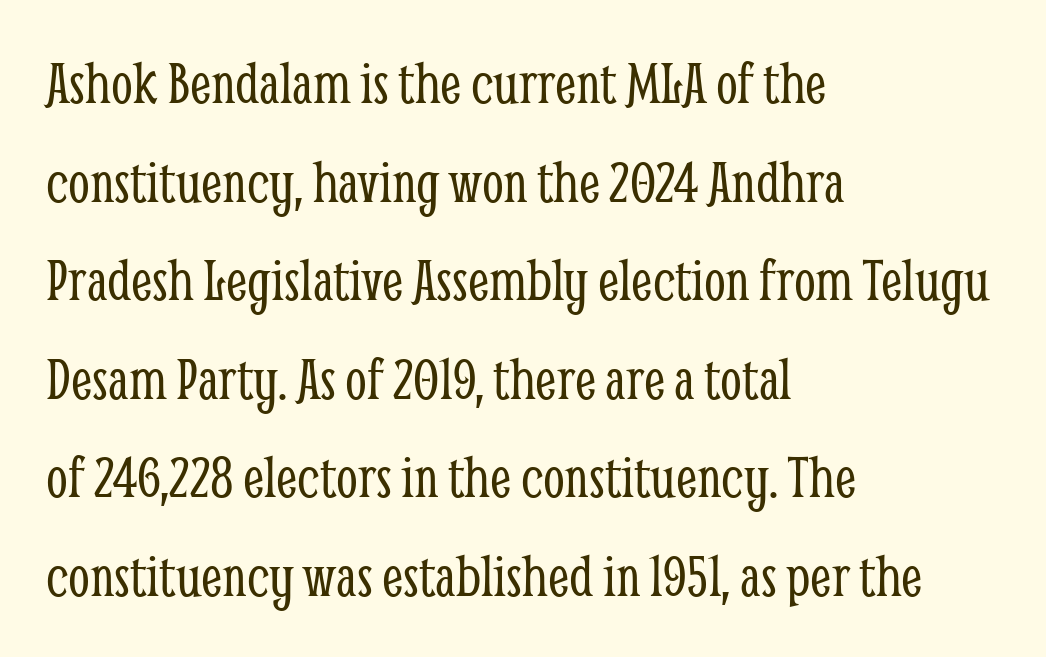
Q: Is the text bold? A: No.
Q: Is the text italic (slanted)? A: No, it is upright.
Q: Is the typeface a serif or a sans-serif typeface? A: Serif.
Q: Is the text underlined? A: No.
Q: How is the paragraph aligned? A: Left-aligned.
Q: Is the spacing between letters normal or unusually wide? A: Normal.
Q: Is the spacing between lines tight, normal or loose? A: Normal.
Q: Width (condensed, normal, or wide)? A: Condensed.
Q: Stroke contrast? A: Low.
Q: x-height? A: Medium.
Q: Monospaced? A: No.
